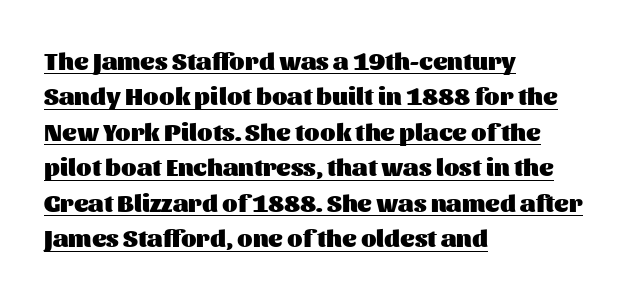
{"italic": "no", "bold": "yes", "underline": "yes", "align": "left", "line_spacing": "normal", "line_spacing_ratio": 1.42, "letter_spacing": "normal", "letter_spacing_em": 0.0, "glyph_px": 25}
